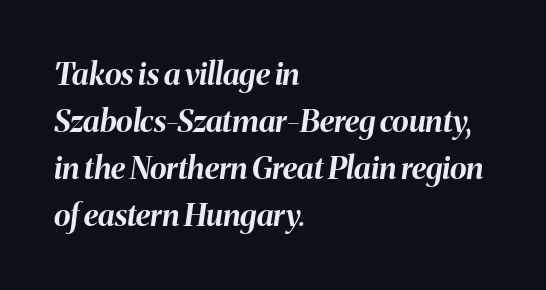
Q: Is the text bold? A: Yes.
Q: Is the text italic (slanted)? A: Yes, it leans right by about 8 degrees.
Q: Is the text underlined? A: No.
Q: How is the paragraph aligned? A: Left-aligned.
Q: Is the spacing between letters normal or unusually wide? A: Normal.
Q: Is the spacing between lines tight, normal or loose? A: Normal.
Q: Width (condensed, normal, or wide)? A: Normal.
Q: Stroke contrast? A: Medium.
Q: x-height? A: Medium.
Q: Monospaced? A: No.
